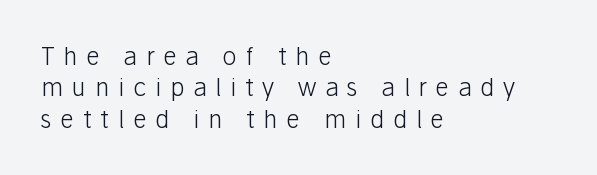
The image shows 24 px text type, upright; set left-aligned, normal line spacing (1.31x), unusually wide letter spacing (+0.37 em), not underlined.
